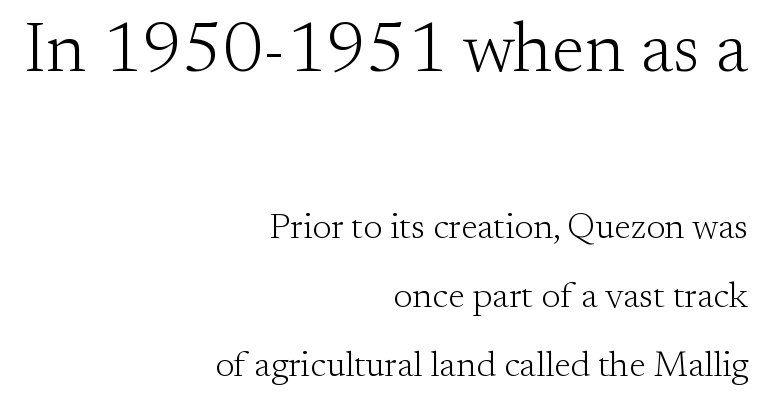
{"serif": "yes", "italic": "no", "bold": "no", "weight": "light", "width": "normal", "stroke_contrast": "medium", "x_height": "small", "monospaced": "no", "underline": "no", "align": "right", "line_spacing": "loose", "line_spacing_ratio": 1.92, "letter_spacing": "normal", "letter_spacing_em": 0.0, "larger_block": "first", "size_ratio": 1.97, "glyph_px": 71}
